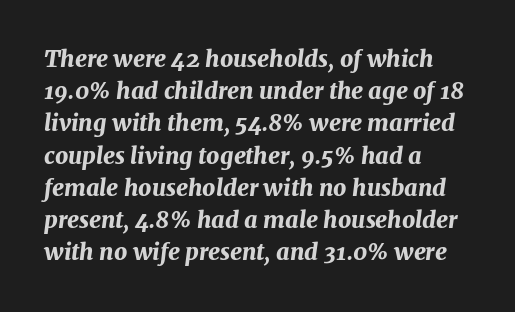
{"italic": "yes", "lean": "right", "slant_degrees": 7, "bold": "yes", "underline": "no", "align": "left", "line_spacing": "normal", "line_spacing_ratio": 1.4, "letter_spacing": "normal", "letter_spacing_em": 0.0, "glyph_px": 23}
